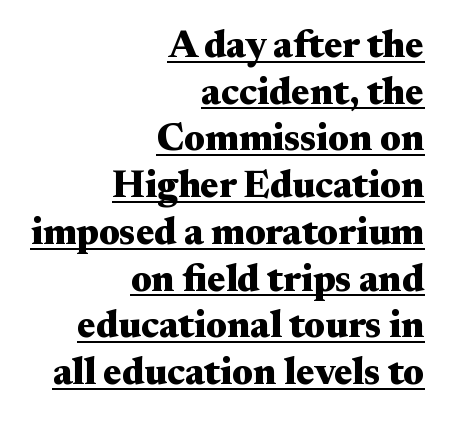
The image shows 38 px heavy, wide serif type, upright; set right-aligned, line spacing 1.23x, normal letter spacing, underlined; medium stroke contrast and a small x-height.
